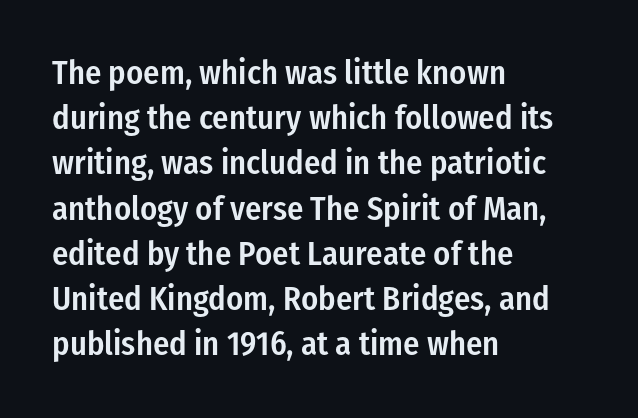
This is moderately heavy type, rendered in semibold. Posture: vertical. Here the glyphs are tracked normally, forming tight word shapes. One-word summary of the alignment: left.
